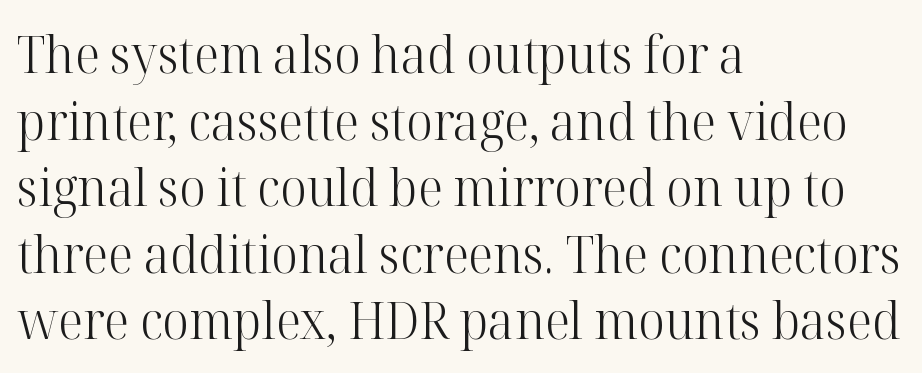
The image shows 52 px light serif type, upright; set left-aligned, normal line spacing (1.28x), normal letter spacing, not underlined; high stroke contrast and a medium x-height.
